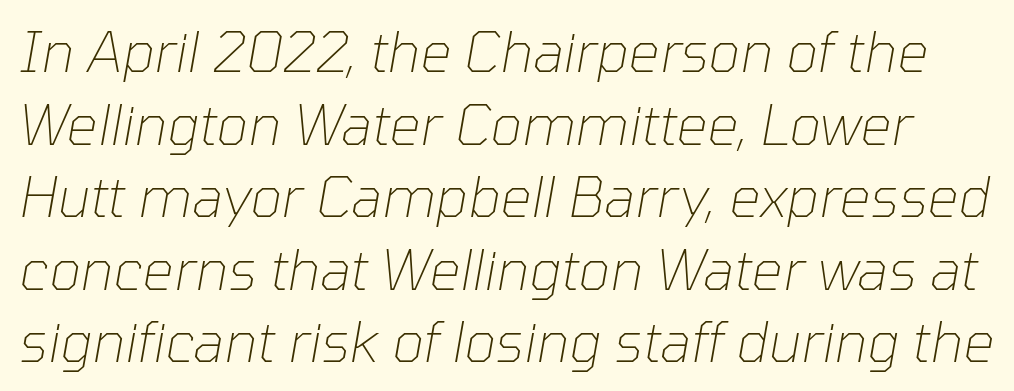
Q: Is the text bold? A: No.
Q: Is the text italic (slanted)? A: Yes, it leans right by about 10 degrees.
Q: Is the text underlined? A: No.
Q: Is the spacing between letters normal or unusually wide? A: Normal.
Q: Is the spacing between lines tight, normal or loose? A: Normal.
Q: Width (condensed, normal, or wide)? A: Normal.
Q: Stroke contrast? A: Low.
Q: x-height? A: Medium.
Q: Monospaced? A: No.
